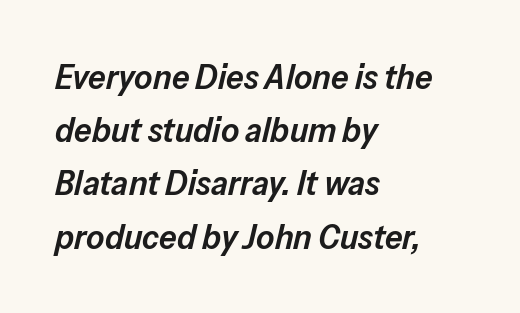
The image shows 35 px semibold type, italic (leaning right); set left-aligned, normal line spacing (1.52x), normal letter spacing, not underlined; low stroke contrast and a medium x-height.
